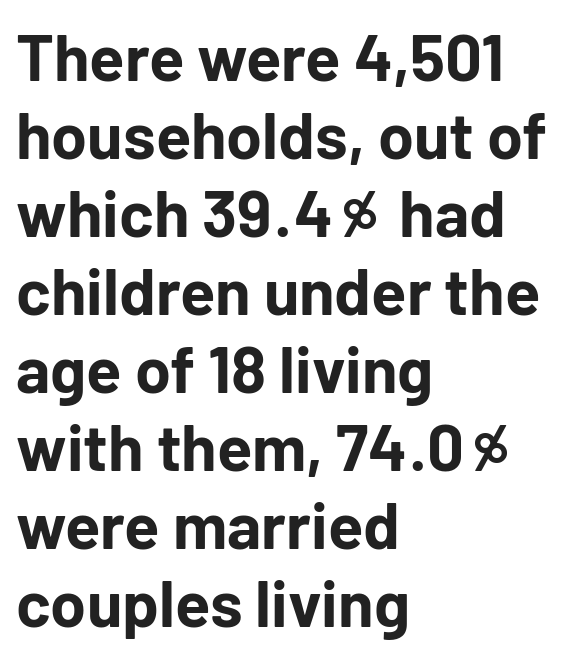
The letterforms sit shoulder to shoulder at normal distance. Strokes here are thick enough to call this a true bold. Vertical strokes here are truly vertical. Check where the strokes stop: nothing finishes them off — pure sans. Honestly, there is no underline to notice here at all. The rendering uses natural spacing where letterforms have individual widths.
